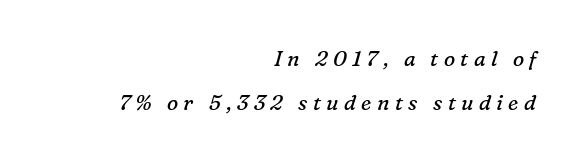
Decoration check: the copy has no underline. These lines were composed using italics. Here the glyphs are tracked loosely, breaking word shapes into spaced letters. What's the leading like? Stretched, with rows far apart.
